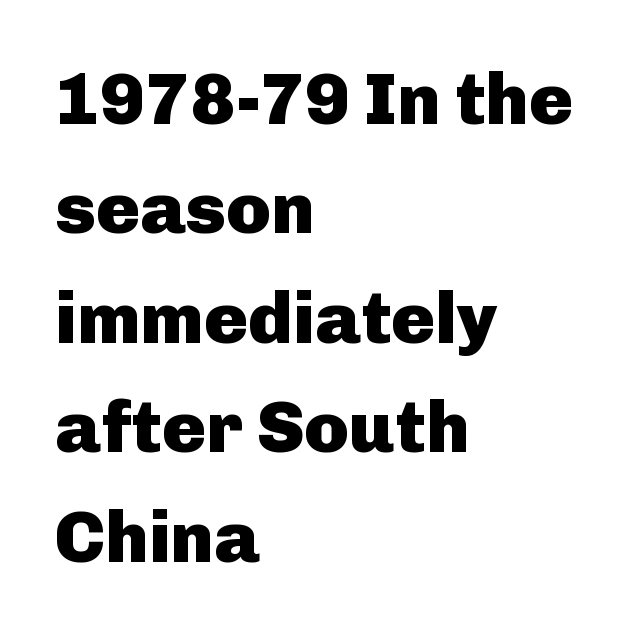
The image shows 73 px heavy sans-serif type, upright; set left-aligned, normal line spacing (1.5x), normal letter spacing, not underlined; low stroke contrast and a medium x-height.
